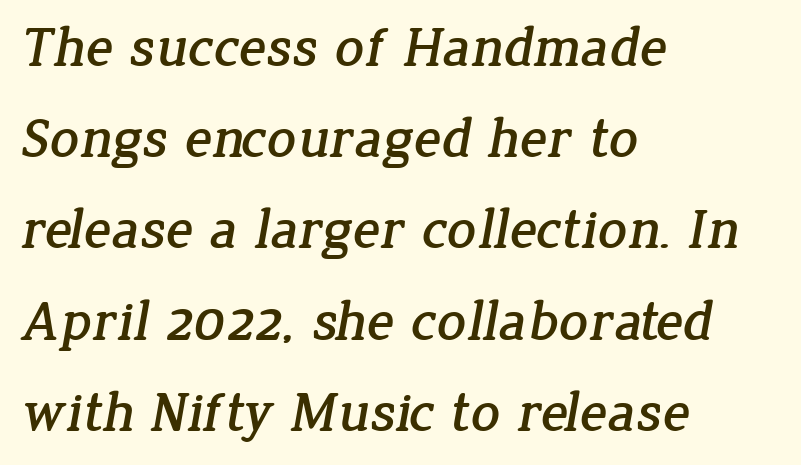
Q: Is the typeface a serif or a sans-serif typeface? A: Serif.
Q: Is the text underlined? A: No.
Q: How is the paragraph aligned? A: Left-aligned.
Q: Is the spacing between letters normal or unusually wide? A: Normal.
Q: Is the spacing between lines tight, normal or loose? A: Normal.
Q: Width (condensed, normal, or wide)? A: Normal.
Q: Stroke contrast? A: Low.
Q: x-height? A: Medium.
Q: Monospaced? A: No.
